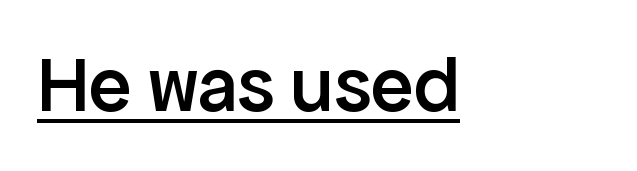
Q: Is the text bold? A: Semi-bold.
Q: Is the text italic (slanted)? A: No, it is upright.
Q: Is the typeface a serif or a sans-serif typeface? A: Sans-serif.
Q: Is the text underlined? A: Yes.
Q: Is the spacing between letters normal or unusually wide? A: Normal.
Q: Width (condensed, normal, or wide)? A: Normal.
Q: Stroke contrast? A: Low.
Q: x-height? A: Medium.
Q: Monospaced? A: No.
